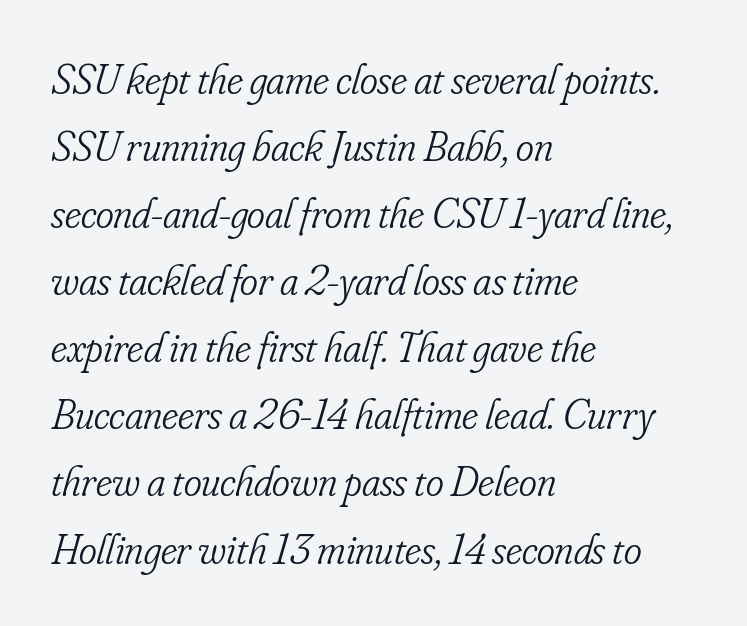
{"serif": "yes", "italic": "yes", "lean": "right", "slant_degrees": 16, "bold": "no", "weight": "light", "width": "condensed", "stroke_contrast": "low", "x_height": "small", "monospaced": "no", "underline": "no", "align": "left", "line_spacing": "normal", "line_spacing_ratio": 1.56, "letter_spacing": "normal", "letter_spacing_em": 0.0, "glyph_px": 43}
